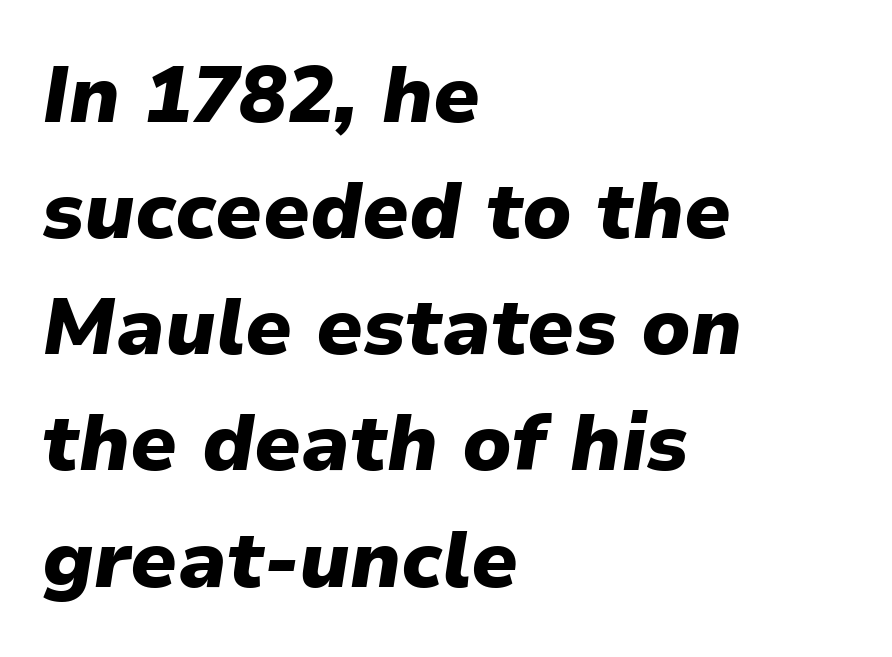
The specimen omits any rule beneath the text block's lines. Students, observe: this is what conventionally led text looks like. In terms of letterspacing, this is plain default setting. These lines are rendered in a variable-pitch font. Does the lettering tilt? It does — this is italic. One-word summary of the alignment: left.
